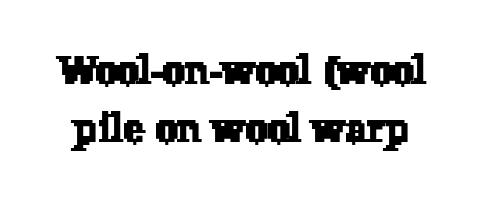
Q: Is the typeface a serif or a sans-serif typeface? A: Serif.
Q: Is the text underlined? A: No.
Q: Is the spacing between letters normal or unusually wide? A: Normal.
Q: Is the spacing between lines tight, normal or loose? A: Normal.
Q: Width (condensed, normal, or wide)? A: Normal.
Q: Stroke contrast? A: Low.
Q: x-height? A: Medium.
Q: Monospaced? A: No.
